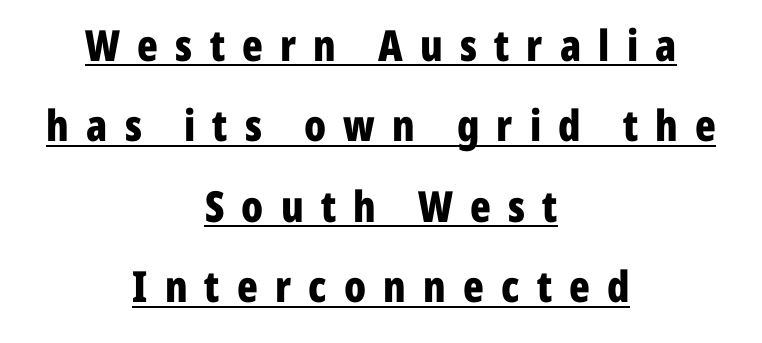
Q: Is the text bold? A: Yes.
Q: Is the text italic (slanted)? A: No, it is upright.
Q: Is the typeface a serif or a sans-serif typeface? A: Sans-serif.
Q: Is the text underlined? A: Yes.
Q: How is the paragraph aligned? A: Centered.
Q: Is the spacing between letters normal or unusually wide? A: Unusually wide.
Q: Width (condensed, normal, or wide)? A: Condensed.
Q: Stroke contrast? A: Low.
Q: x-height? A: Medium.
Q: Monospaced? A: No.
